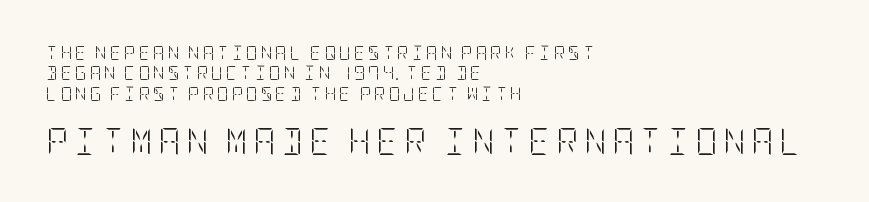
Q: Is the text bold? A: No.
Q: Is the text italic (slanted)? A: No, it is upright.
Q: Is the text underlined? A: No.
Q: How is the paragraph aligned? A: Left-aligned.
Q: Is the spacing between letters normal or unusually wide? A: Unusually wide.
Q: Is the spacing between lines tight, normal or loose? A: Normal.
Q: Which block of text is set in a larger size, the first (top) or the second (bottom)? A: The second (bottom) one.
